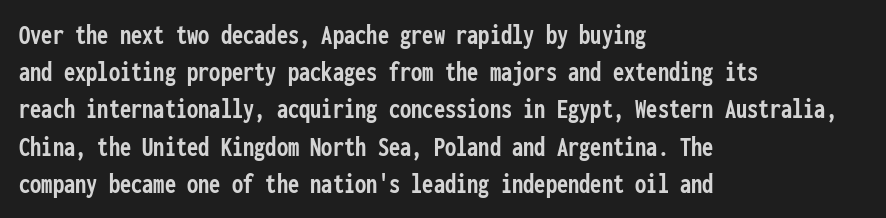
{"serif": "no", "italic": "no", "bold": "yes", "weight": "semibold", "width": "condensed", "stroke_contrast": "low", "x_height": "medium", "monospaced": "yes", "underline": "no", "align": "left", "line_spacing": "normal", "line_spacing_ratio": 1.33, "letter_spacing": "normal", "letter_spacing_em": 0.0, "glyph_px": 28}
